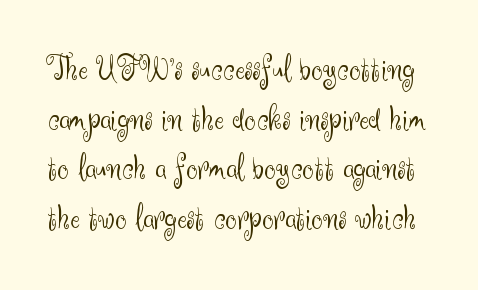
Q: Is the text bold? A: No.
Q: Is the text italic (slanted)? A: No, it is upright.
Q: Is the typeface a serif or a sans-serif typeface? A: Sans-serif.
Q: Is the text underlined? A: No.
Q: Is the spacing between letters normal or unusually wide? A: Normal.
Q: Is the spacing between lines tight, normal or loose? A: Normal.
Q: Width (condensed, normal, or wide)? A: Normal.
Q: Stroke contrast? A: Medium.
Q: x-height? A: Small.
Q: Monospaced? A: No.
